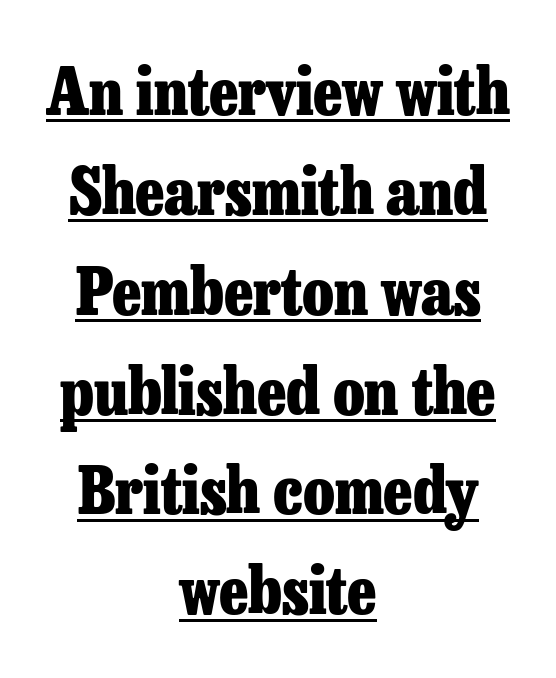
The image shows 64 px heavy serif type, upright; set centered, normal line spacing (1.56x), normal letter spacing, underlined; low stroke contrast and a medium x-height.
